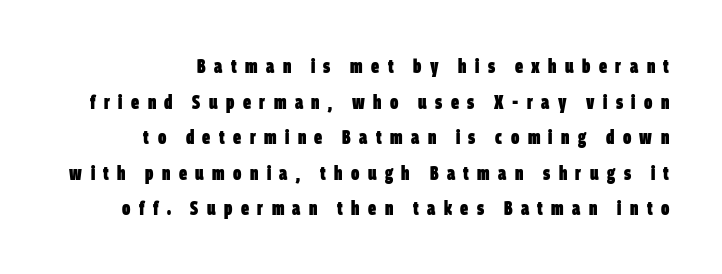
No word sits above an underline. The passage shown has open, widely tracked lettering throughout. Weight: bold.
